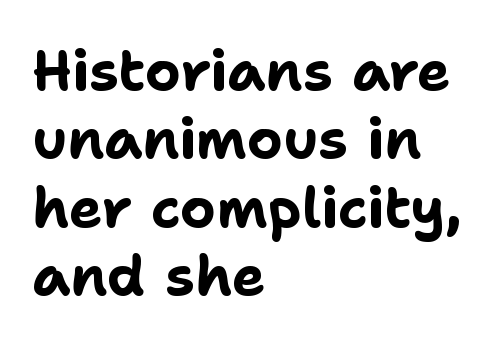
Between one letter and the next there's only the usual sliver of space. The text was rendered using a sans face with plain stroke endings. The text block is weighted toward the left margin, trailing off unevenly rightward. You could not count columns in this text — the font is proportionally spaced. The glyphs are unaccompanied by any horizontal stroke below them.
